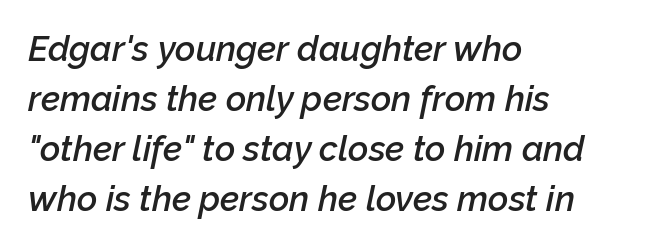
{"italic": "yes", "lean": "right", "slant_degrees": 12, "bold": "semi", "weight": "semibold", "width": "normal", "stroke_contrast": "low", "x_height": "medium", "monospaced": "no", "underline": "no", "align": "left", "line_spacing": "normal", "line_spacing_ratio": 1.43, "letter_spacing": "normal", "letter_spacing_em": 0.0, "glyph_px": 35}
